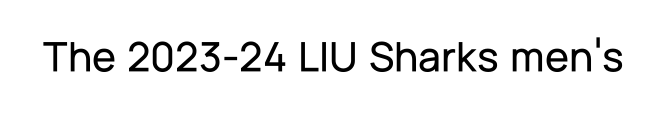
This rendering employs a face without finishing strokes, i.e., a sans-serif. The passage shown is typed in a proportional face where columns would drift. The gaps between neighbouring characters are ordinary and unremarkable. Do the letters lean? They stand straight. This rendering features lettering with no underline.
